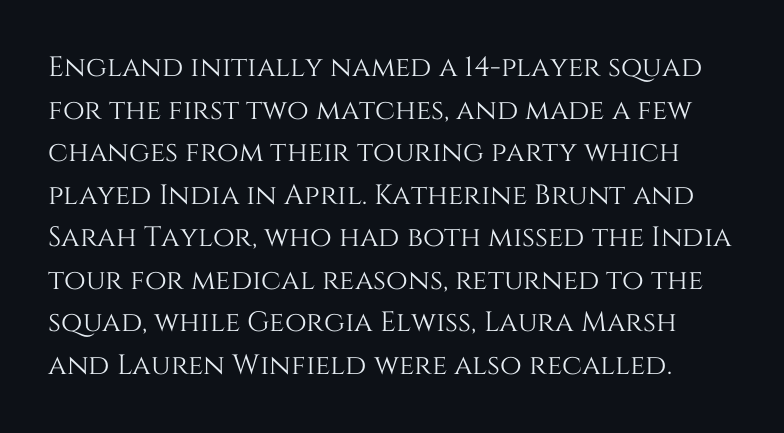
Q: Is the text italic (slanted)? A: No, it is upright.
Q: Is the text underlined? A: No.
Q: Is the spacing between letters normal or unusually wide? A: Normal.
Q: Is the spacing between lines tight, normal or loose? A: Normal.
Q: Width (condensed, normal, or wide)? A: Normal.
Q: Stroke contrast? A: Medium.
Q: x-height? A: Large.
Q: Monospaced? A: No.
